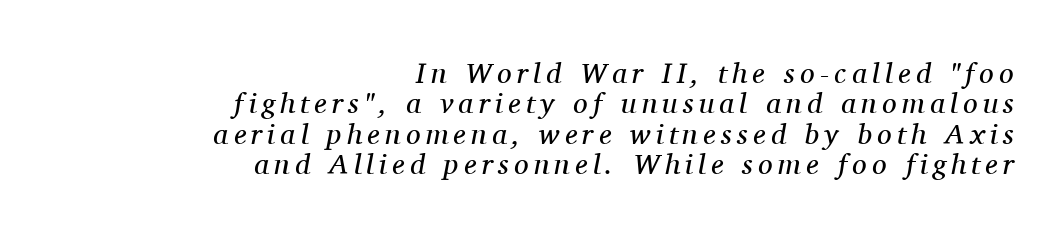
The image shows 29 px regular-weight serif type, italic (leaning right); set right-aligned, tight line spacing (1.05x), not underlined; medium stroke contrast and a medium x-height.
